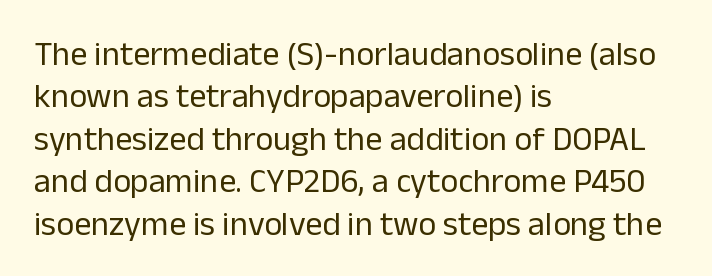
Looks like regular typesetting: each glyph gets only the width it needs. The designer went with a sans here, leaving each stem footless. In CSS terms this would be text-align: left. Check the space under the baseline: it is left empty. The specimen reads as upright at a glance.
